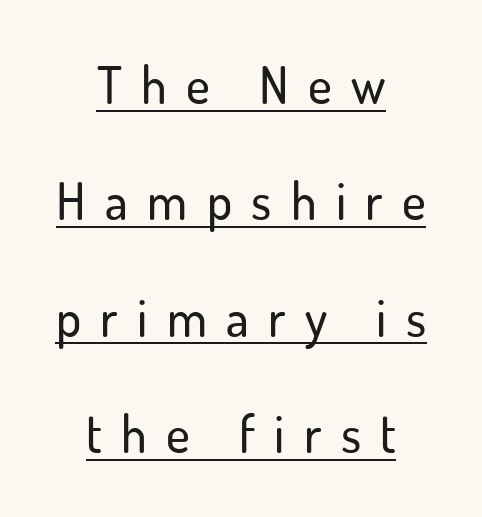
The gaps between neighbouring characters are conspicuously large. Underline: present. You can tell from the bare stems that sans-serif type was used. The passage is arranged like a title page — every line centered. Rows of type keep a wide berth in the vertical direction. Ordinary non-slanted type is in use.
